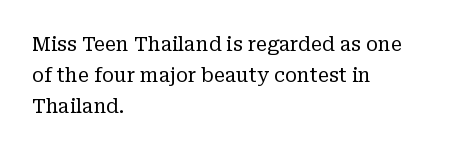
Q: Is the text bold? A: No.
Q: Is the text italic (slanted)? A: No, it is upright.
Q: Is the text underlined? A: No.
Q: How is the paragraph aligned? A: Left-aligned.
Q: Is the spacing between letters normal or unusually wide? A: Normal.
Q: Is the spacing between lines tight, normal or loose? A: Normal.
